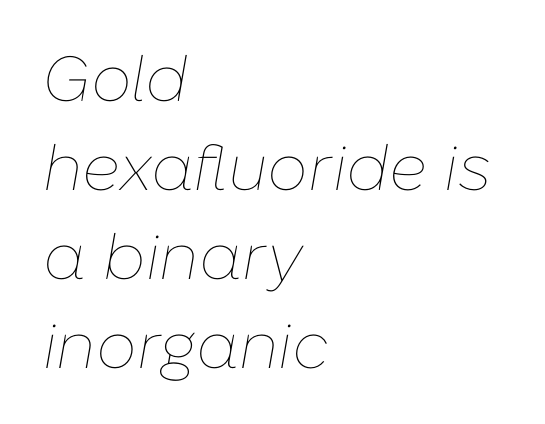
Q: Is the text bold? A: No.
Q: Is the text italic (slanted)? A: Yes, it leans right by about 10 degrees.
Q: Is the text underlined? A: No.
Q: How is the paragraph aligned? A: Left-aligned.
Q: Is the spacing between letters normal or unusually wide? A: Normal.
Q: Is the spacing between lines tight, normal or loose? A: Normal.
Q: Width (condensed, normal, or wide)? A: Normal.
Q: Stroke contrast? A: Low.
Q: x-height? A: Medium.
Q: Monospaced? A: No.
